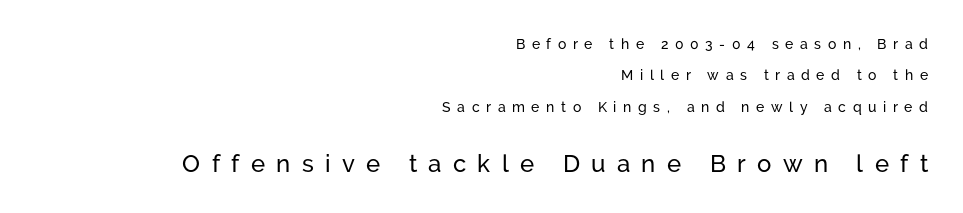
The axis of the letterforms is exactly vertical. Typesetter's note — lower block bumped up in size, upper block left smaller. Layout note: lines flush right. Tracking here is generous; glyphs stand well apart from one another. The block of text is sparse from top to bottom, with ample space between rows. Glance below the letters and you will spot only blank space.
